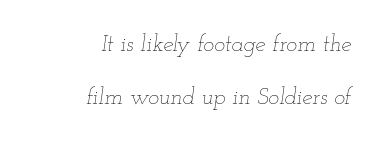
In terms of posture, this sample is oblique. The passage shown is not bold in any degree. Horizontal alignment here is rightward, an uncommon choice for prose. Beneath every word, the page is bare. Spacing between characters is what you'd get straight out of the box. The leading is generous, giving the passage an open texture.
